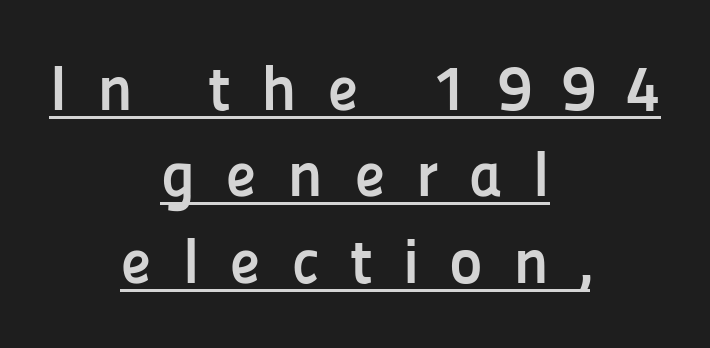
The image shows 64 px semibold sans-serif type, upright; set centered, normal line spacing (1.35x), unusually wide letter spacing (+0.47 em), underlined; low stroke contrast and a medium x-height.
